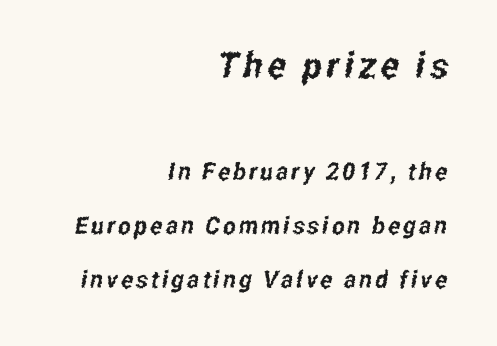
Q: Is the typeface a serif or a sans-serif typeface? A: Sans-serif.
Q: Is the text underlined? A: No.
Q: How is the paragraph aligned? A: Right-aligned.
Q: Is the spacing between lines tight, normal or loose? A: Loose.
Q: Which block of text is set in a larger size, the first (top) or the second (bottom)? A: The first (top) one.
Q: Width (condensed, normal, or wide)? A: Condensed.
Q: Stroke contrast? A: Low.
Q: x-height? A: Medium.
Q: Monospaced? A: No.
